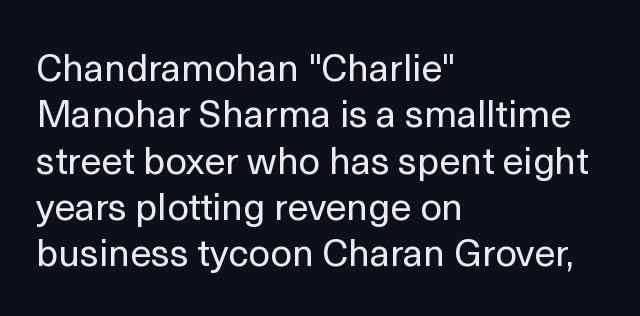
The image shows 38 px regular-weight sans-serif type, upright; set left-aligned, line spacing 1.22x, normal letter spacing, not underlined; a medium x-height.
